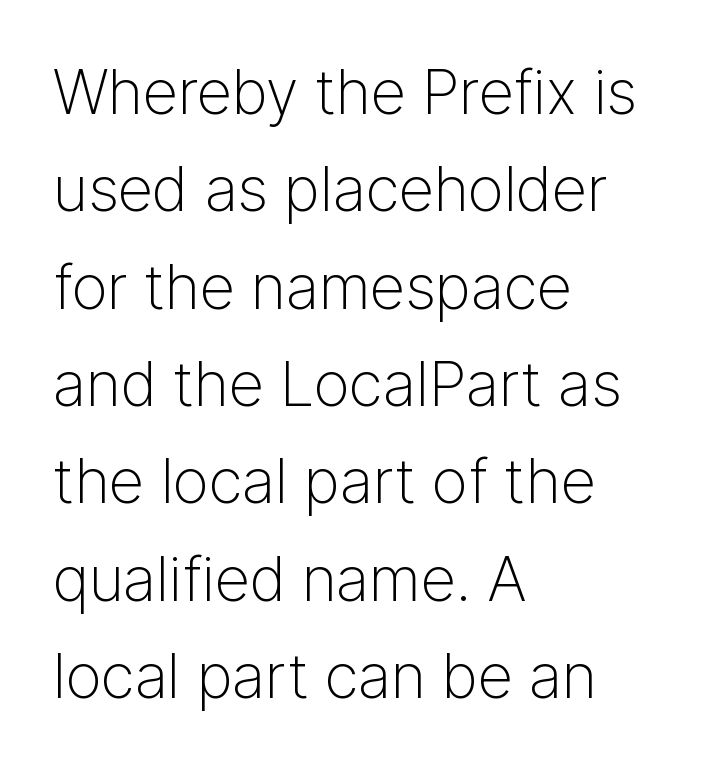
Q: Is the text bold? A: No.
Q: Is the text italic (slanted)? A: No, it is upright.
Q: Is the typeface a serif or a sans-serif typeface? A: Sans-serif.
Q: Is the text underlined? A: No.
Q: How is the paragraph aligned? A: Left-aligned.
Q: Is the spacing between letters normal or unusually wide? A: Normal.
Q: Is the spacing between lines tight, normal or loose? A: Normal.
Q: Width (condensed, normal, or wide)? A: Normal.
Q: Stroke contrast? A: Low.
Q: x-height? A: Medium.
Q: Monospaced? A: No.
